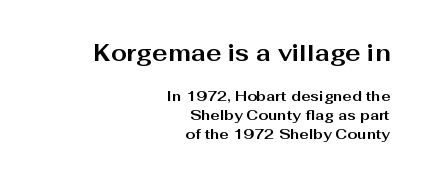
The image shows 23 px bold type, upright; set right-aligned, normal line spacing (1.34x), normal letter spacing, not underlined; the first (top) block is 1.64x larger.
